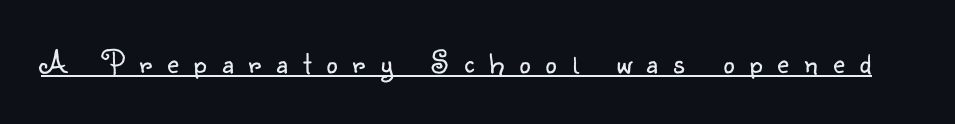
Q: Is the text bold? A: No.
Q: Is the text italic (slanted)? A: No, it is upright.
Q: Is the typeface a serif or a sans-serif typeface? A: Sans-serif.
Q: Is the text underlined? A: Yes.
Q: Is the spacing between letters normal or unusually wide? A: Unusually wide.
Q: Width (condensed, normal, or wide)? A: Normal.
Q: Stroke contrast? A: Low.
Q: x-height? A: Small.
Q: Monospaced? A: No.
